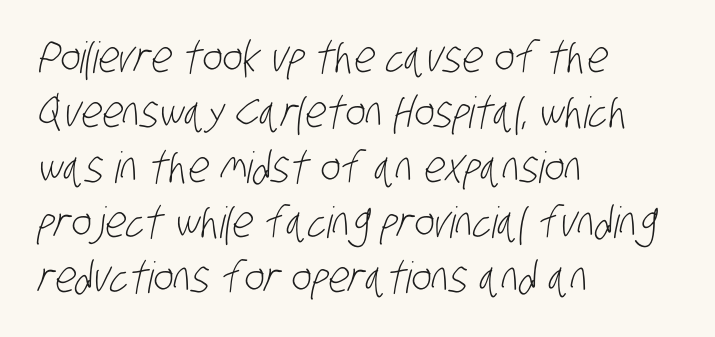
Q: Is the text bold? A: No.
Q: Is the typeface a serif or a sans-serif typeface? A: Sans-serif.
Q: Is the text underlined? A: No.
Q: How is the paragraph aligned? A: Left-aligned.
Q: Is the spacing between letters normal or unusually wide? A: Normal.
Q: Is the spacing between lines tight, normal or loose? A: Normal.
Q: Width (condensed, normal, or wide)? A: Condensed.
Q: Stroke contrast? A: Low.
Q: x-height? A: Large.
Q: Monospaced? A: No.
